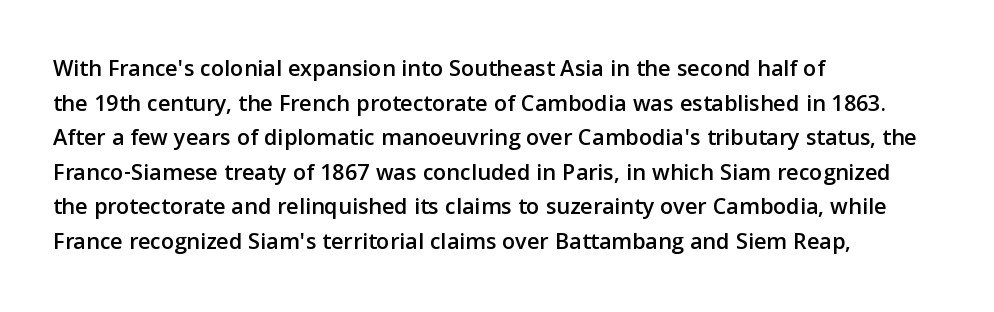
The compositor pushed each line to the left boundary. Compared with typical paragraphs, the rows here are spaced about the same. Here the glyphs are tracked normally, forming tight word shapes. Check the space under the baseline: it is left empty. You can tell it's not italic because the verticals are truly vertical.
